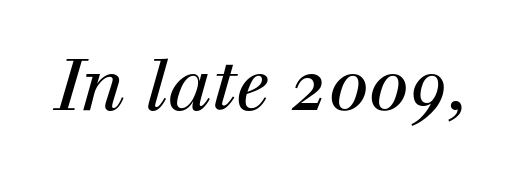
Q: Is the text bold? A: No.
Q: Is the text italic (slanted)? A: Yes, it leans right by about 12 degrees.
Q: Is the typeface a serif or a sans-serif typeface? A: Serif.
Q: Is the text underlined? A: No.
Q: Is the spacing between letters normal or unusually wide? A: Normal.
Q: Width (condensed, normal, or wide)? A: Normal.
Q: Stroke contrast? A: High.
Q: x-height? A: Medium.
Q: Monospaced? A: No.
